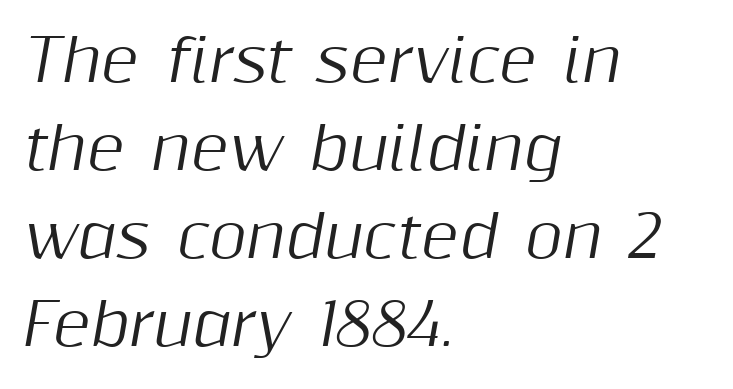
Baseline-to-baseline distance is the conventional proportion of letter height. Descenders are the only things crossing below the line. Spacing between characters is what you'd get straight out of the box. Posture: slanted.
